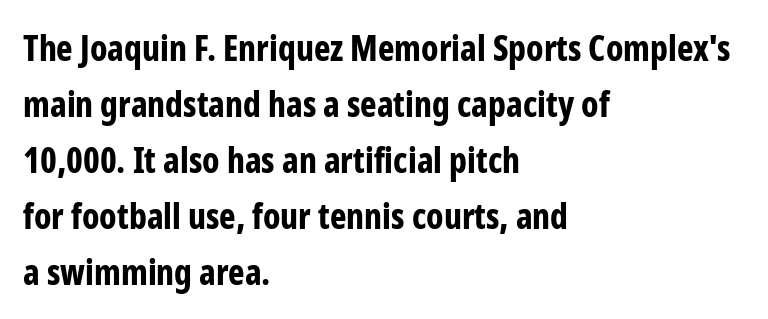
The typesetting leans heavy: a genuine bold. Grotesque or geometric, the face here clearly has no serifs. The type is set solid horizontally, with unmodified tracking. Notice how the stems are strictly vertical — no italics here. Baseline-to-baseline distance is the conventional proportion of letter height.
